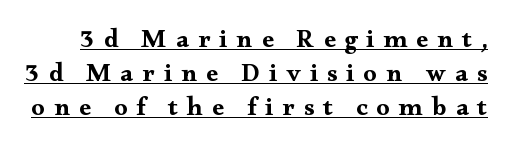
The image shows 26 px bold type, upright; set normal line spacing (1.31x), unusually wide letter spacing (+0.35 em), underlined.
